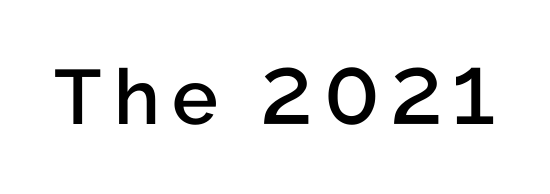
Its strokes are somewhat broadened, the hallmark of semibold type. The rendering shows plain stroke endings on the letterforms — a sans-serif design. Proportional: the letters do not fall into vertical columns. Descender tails drop into unmarked territory. The font's upright variant was chosen for this text.
